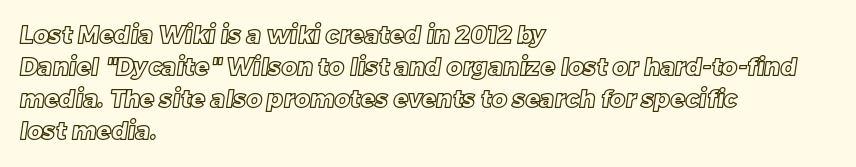
The specimen omits any rule beneath the text block's lines. The setting favours the left margin, as ordinary paragraphs usually do. Vertically, the passage feels balanced, rows spaced as you'd expect. The letterforms sit shoulder to shoulder at normal distance.
